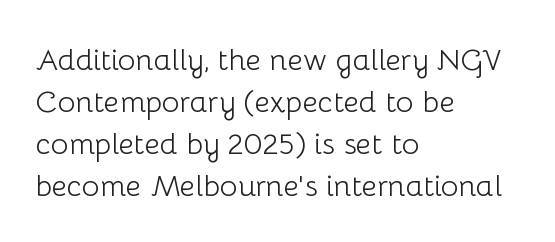
The rendering anchors every line to the left-hand side. The font sits on the lighter half of the weight spectrum, regular included. To sum up the face: it is a sans, with no serifs. Words appear dense and cohesive because spacing is normal. Designer's note — italics off, roman on. The rendering uses natural spacing where letterforms have individual widths.
